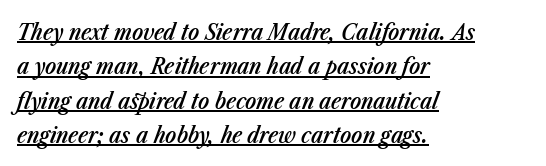
Q: Is the text bold? A: Semi-bold.
Q: Is the text italic (slanted)? A: Yes, it leans right by about 23 degrees.
Q: Is the text underlined? A: Yes.
Q: How is the paragraph aligned? A: Left-aligned.
Q: Is the spacing between letters normal or unusually wide? A: Normal.
Q: Is the spacing between lines tight, normal or loose? A: Normal.
